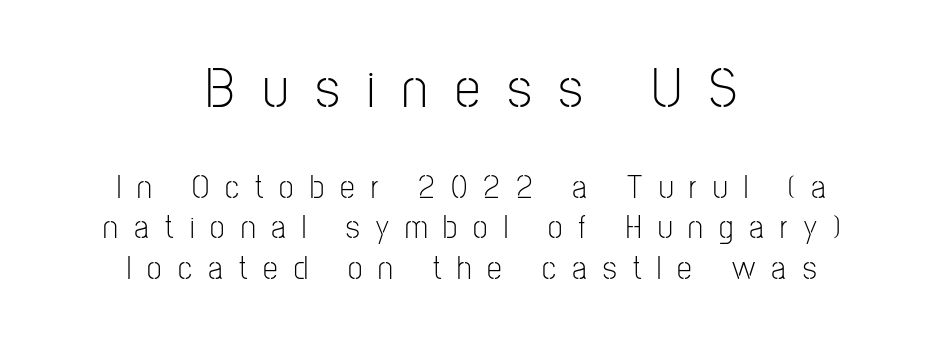
Q: Is the text bold? A: No.
Q: Is the text italic (slanted)? A: No, it is upright.
Q: Is the typeface a serif or a sans-serif typeface? A: Sans-serif.
Q: Is the text underlined? A: No.
Q: How is the paragraph aligned? A: Centered.
Q: Is the spacing between letters normal or unusually wide? A: Unusually wide.
Q: Which block of text is set in a larger size, the first (top) or the second (bottom)? A: The first (top) one.
Q: Width (condensed, normal, or wide)? A: Condensed.
Q: Stroke contrast? A: Low.
Q: x-height? A: Medium.
Q: Monospaced? A: No.
